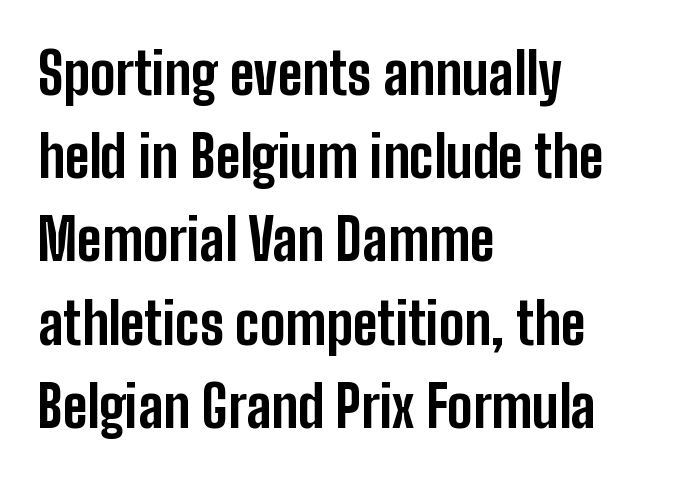
This sample uses plain, unmodified letter spacing. The rows are spaced the way most documents space them. The zone under the glyphs is completely vacant. The paragraph shown leans on its left margin. The rendering uses natural spacing where letterforms have individual widths.
